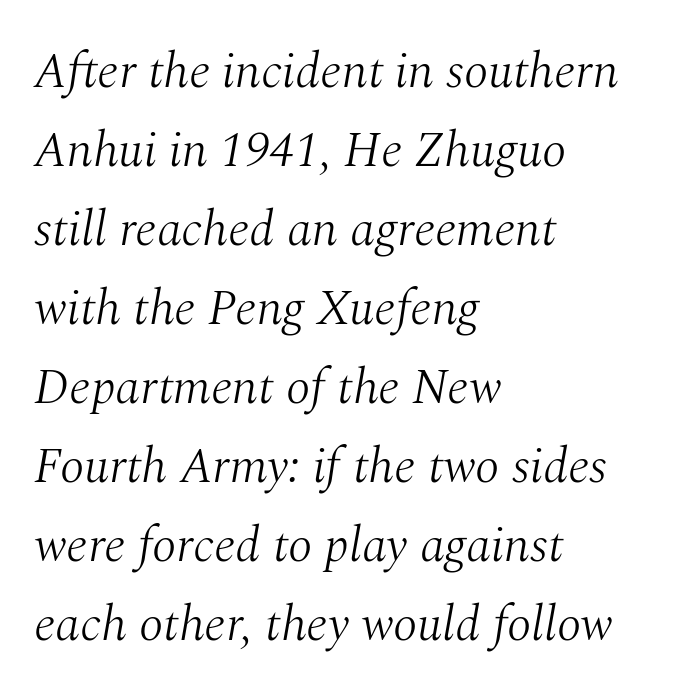
The image shows 50 px light serif type, italic (leaning right); set left-aligned, normal line spacing (1.58x), normal letter spacing, not underlined; medium stroke contrast and a medium x-height.
